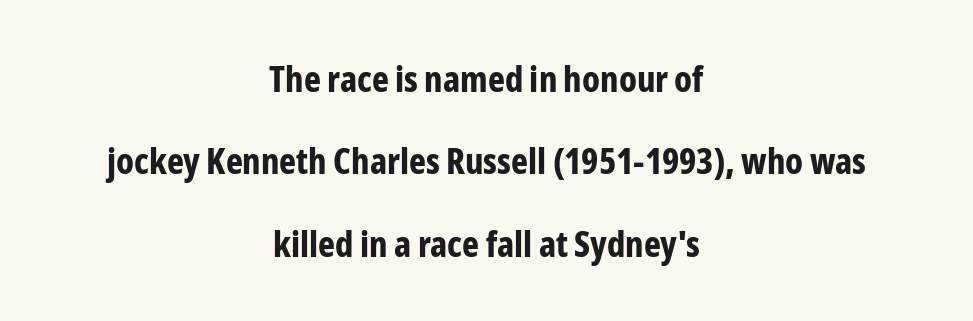
The image shows 36 px bold, condensed sans-serif type, upright; set centered, loose line spacing (2.29x), normal letter spacing, not underlined; low stroke contrast and a medium x-height.
